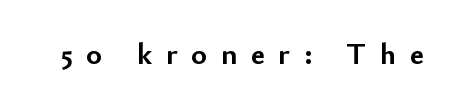
{"serif": "no", "italic": "no", "bold": "yes", "weight": "semibold", "width": "normal", "stroke_contrast": "low", "x_height": "small", "monospaced": "no", "underline": "no", "letter_spacing": "wide", "letter_spacing_em": 0.46, "glyph_px": 30}
